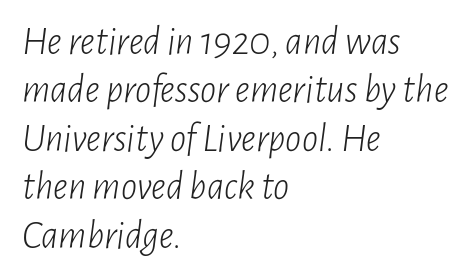
Q: Is the text bold? A: No.
Q: Is the text italic (slanted)? A: Yes, it leans right by about 7 degrees.
Q: Is the text underlined? A: No.
Q: How is the paragraph aligned? A: Left-aligned.
Q: Is the spacing between letters normal or unusually wide? A: Normal.
Q: Width (condensed, normal, or wide)? A: Condensed.
Q: Stroke contrast? A: Low.
Q: x-height? A: Medium.
Q: Monospaced? A: No.
